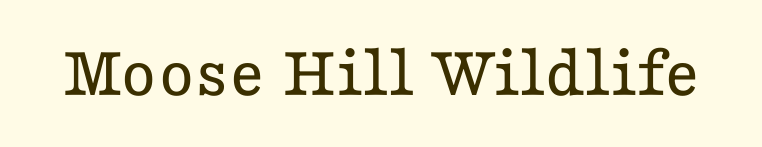
The image shows 75 px regular-weight, wide serif type, upright; set normal letter spacing, not underlined; low stroke contrast and a medium x-height.
